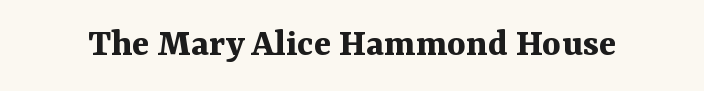
The image shows 40 px bold serif type, upright; set normal letter spacing, not underlined; medium stroke contrast and a medium x-height.
